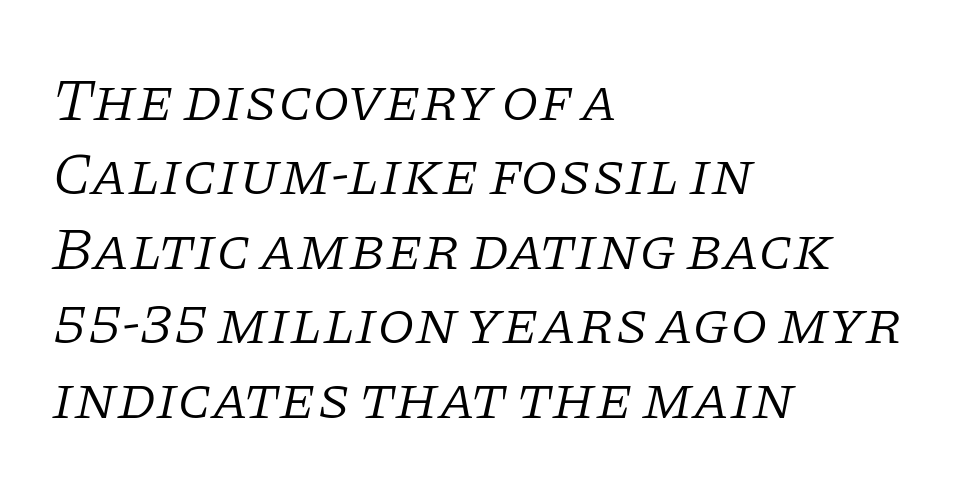
{"serif": "yes", "italic": "yes", "lean": "right", "slant_degrees": 11, "bold": "no", "weight": "light", "width": "normal", "stroke_contrast": "low", "x_height": "large", "monospaced": "no", "underline": "no", "align": "left", "line_spacing_ratio": 1.22, "letter_spacing": "normal", "letter_spacing_em": 0.0, "glyph_px": 61}
